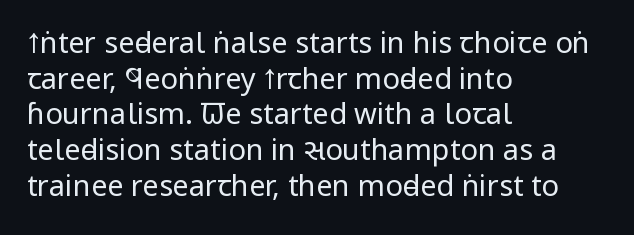
Q: Is the text bold? A: No.
Q: Is the text italic (slanted)? A: No, it is upright.
Q: Is the typeface a serif or a sans-serif typeface? A: Sans-serif.
Q: Is the text underlined? A: No.
Q: How is the paragraph aligned? A: Left-aligned.
Q: Is the spacing between letters normal or unusually wide? A: Normal.
Q: Width (condensed, normal, or wide)? A: Condensed.
Q: Stroke contrast? A: Low.
Q: x-height? A: Large.
Q: Monospaced? A: No.
